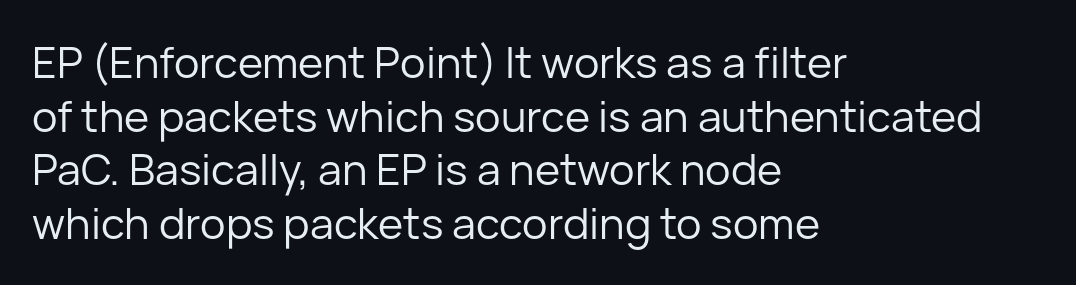
Horizontal alignment here is leftward, the default for most running prose. Looks like regular typesetting: each glyph gets only the width it needs. A sans-serif font was chosen for this passage. The typeface has the unassuming heft of standard copy or less.
